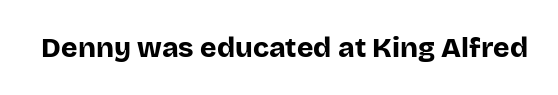
The image shows 28 px bold sans-serif type, upright; set normal letter spacing, not underlined; low stroke contrast and a large x-height.
